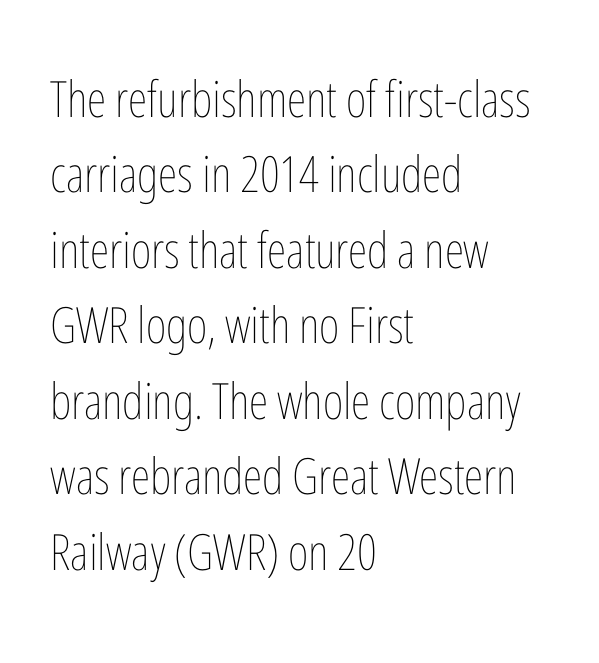
Q: Is the text bold? A: No.
Q: Is the text italic (slanted)? A: No, it is upright.
Q: Is the text underlined? A: No.
Q: How is the paragraph aligned? A: Left-aligned.
Q: Is the spacing between letters normal or unusually wide? A: Normal.
Q: Is the spacing between lines tight, normal or loose? A: Normal.
Q: Width (condensed, normal, or wide)? A: Condensed.
Q: Stroke contrast? A: Low.
Q: x-height? A: Medium.
Q: Monospaced? A: No.
